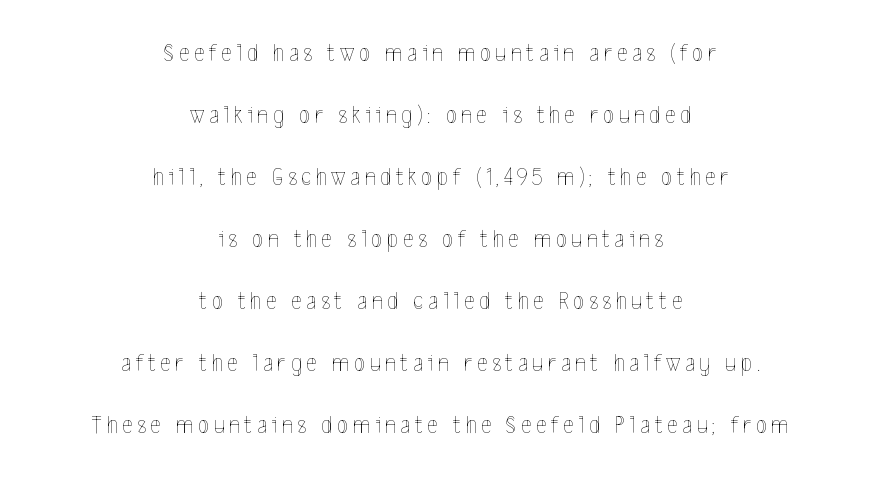
Q: Is the text bold? A: No.
Q: Is the text italic (slanted)? A: No, it is upright.
Q: Is the text underlined? A: No.
Q: How is the paragraph aligned? A: Centered.
Q: Is the spacing between lines tight, normal or loose? A: Loose.
